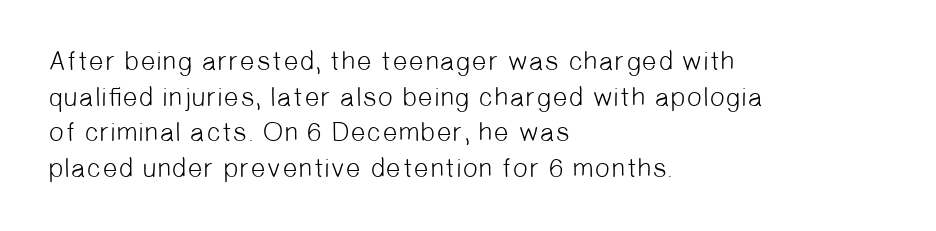
{"bold": "no", "underline": "no", "align": "left", "line_spacing": "normal", "line_spacing_ratio": 1.32, "letter_spacing": "normal", "letter_spacing_em": 0.0, "glyph_px": 27}
